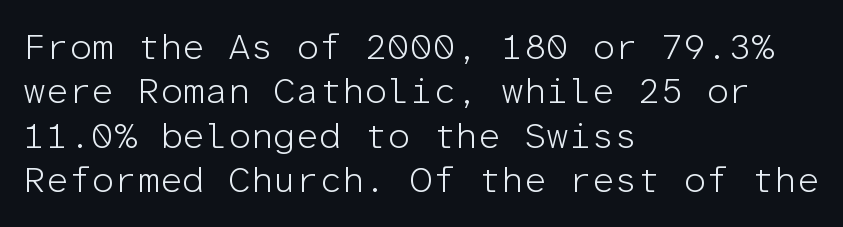
Q: Is the text bold? A: No.
Q: Is the text italic (slanted)? A: No, it is upright.
Q: Is the typeface a serif or a sans-serif typeface? A: Sans-serif.
Q: Is the text underlined? A: No.
Q: How is the paragraph aligned? A: Left-aligned.
Q: Is the spacing between letters normal or unusually wide? A: Normal.
Q: Width (condensed, normal, or wide)? A: Normal.
Q: Stroke contrast? A: Low.
Q: x-height? A: Medium.
Q: Monospaced? A: Yes.
